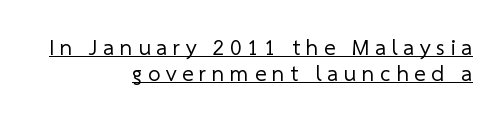
{"bold": "no", "underline": "yes", "align": "right", "line_spacing_ratio": 1.18, "letter_spacing": "wide", "letter_spacing_em": 0.26, "glyph_px": 22}
